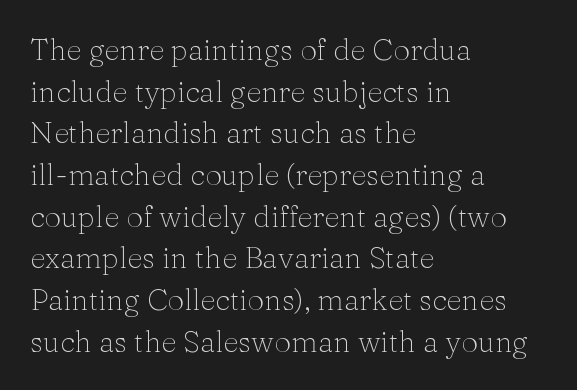
The rendering anchors every line to the left-hand side. The cut favours lightness, reaching ordinary text weight at its darkest. Varying glyph widths throughout — classic text-font behaviour. A serif font was chosen for this passage.
